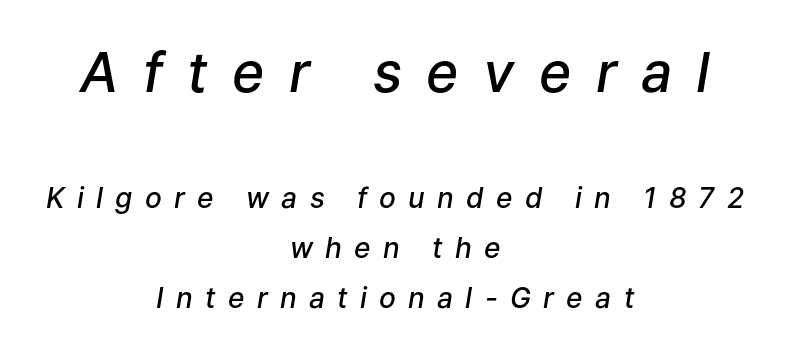
The image shows 55 px semibold type, italic (leaning right); set centered, line spacing 1.78x, unusually wide letter spacing (+0.44 em), not underlined; the first (top) block is 1.96x larger; low stroke contrast and a medium x-height.
